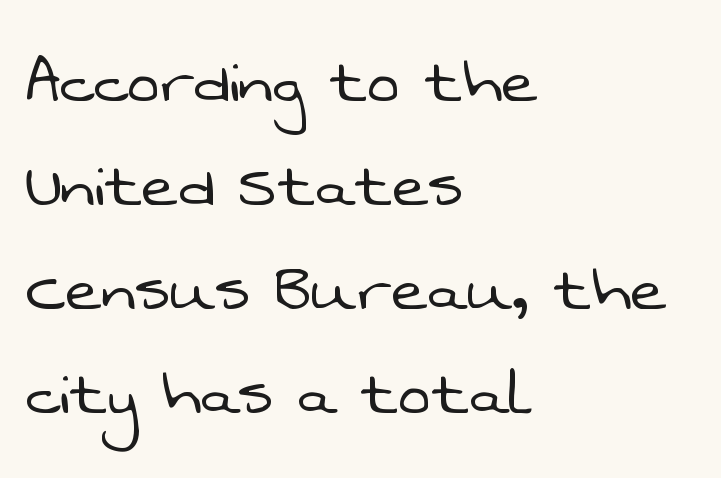
Q: Is the text bold? A: No.
Q: Is the typeface a serif or a sans-serif typeface? A: Sans-serif.
Q: Is the text underlined? A: No.
Q: How is the paragraph aligned? A: Left-aligned.
Q: Is the spacing between letters normal or unusually wide? A: Normal.
Q: Is the spacing between lines tight, normal or loose? A: Normal.
Q: Width (condensed, normal, or wide)? A: Normal.
Q: Stroke contrast? A: Low.
Q: x-height? A: Medium.
Q: Monospaced? A: No.
